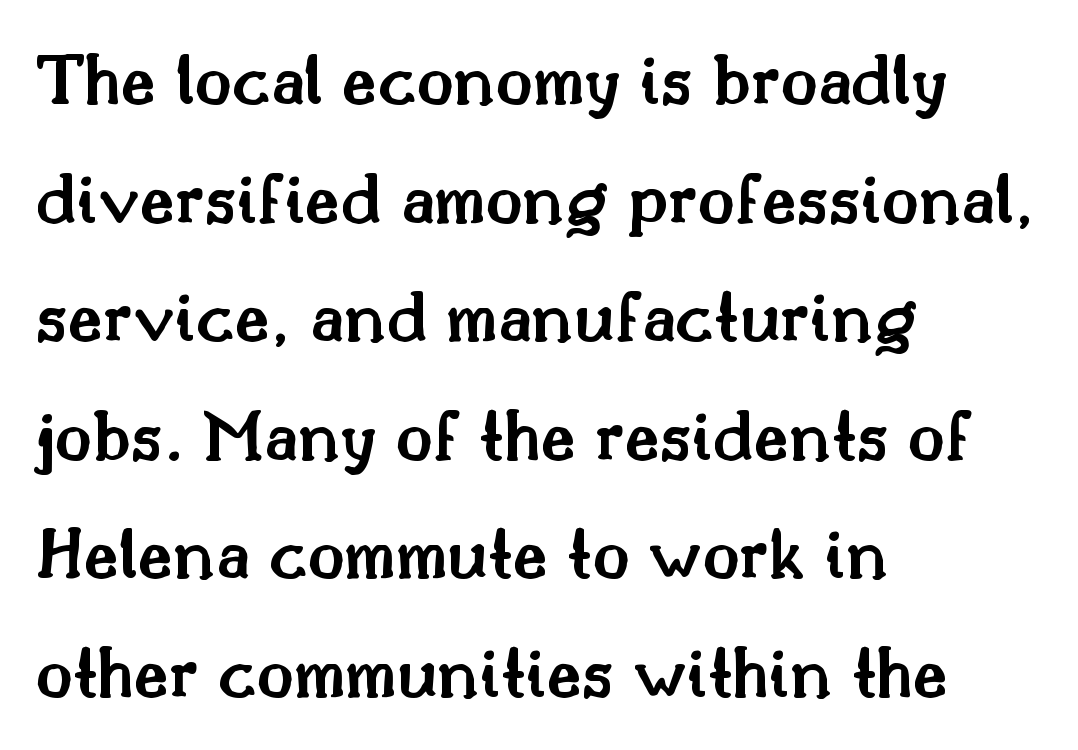
Quick note: not italic, upright. A clean baseline with only descenders dipping below it. Notice how the passage keeps a crisp vertical edge on the left only. Here the designer chose a conventional face with non-uniform glyph widths.
